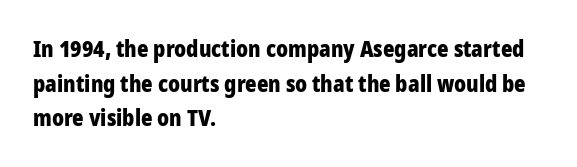
This sample uses an upright cut, with every glyph sitting square on the baseline. Whoever set this chose a conventional vertical rhythm. Students, note that the glyphs here touch the page at normal intervals. Strokes here are thick enough to call this a true bold.
